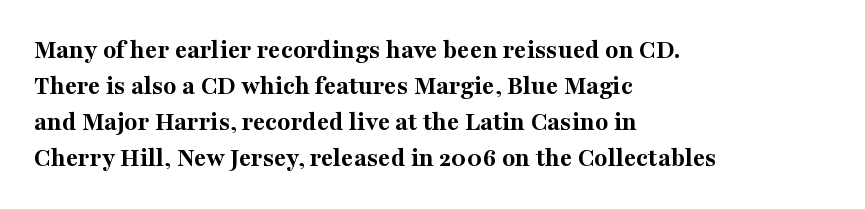
{"italic": "no", "bold": "yes", "underline": "no", "align": "left", "line_spacing": "normal", "line_spacing_ratio": 1.33, "letter_spacing": "normal", "letter_spacing_em": 0.0, "glyph_px": 27}
